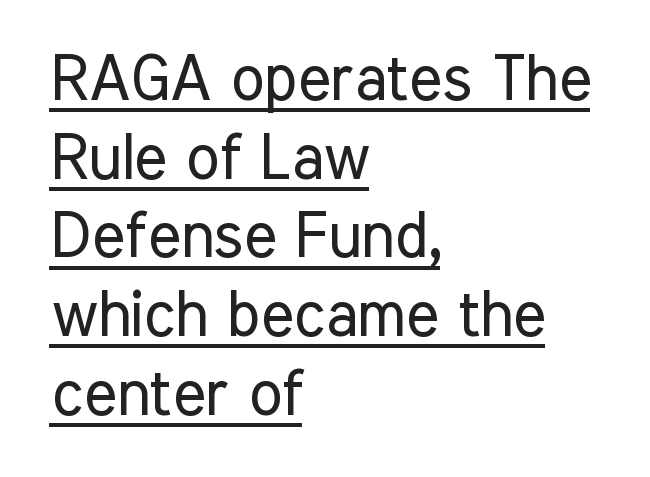
Q: Is the text bold? A: No.
Q: Is the text italic (slanted)? A: No, it is upright.
Q: Is the typeface a serif or a sans-serif typeface? A: Sans-serif.
Q: Is the text underlined? A: Yes.
Q: How is the paragraph aligned? A: Left-aligned.
Q: Is the spacing between letters normal or unusually wide? A: Normal.
Q: Is the spacing between lines tight, normal or loose? A: Normal.
Q: Width (condensed, normal, or wide)? A: Condensed.
Q: Stroke contrast? A: Low.
Q: x-height? A: Medium.
Q: Monospaced? A: No.
